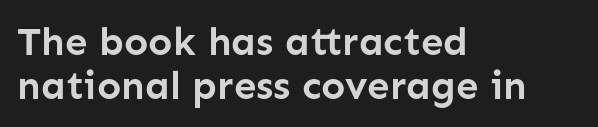
Q: Is the text bold? A: Yes.
Q: Is the text italic (slanted)? A: No, it is upright.
Q: Is the typeface a serif or a sans-serif typeface? A: Sans-serif.
Q: Is the text underlined? A: No.
Q: How is the paragraph aligned? A: Left-aligned.
Q: Is the spacing between letters normal or unusually wide? A: Normal.
Q: Is the spacing between lines tight, normal or loose? A: Tight.
Q: Width (condensed, normal, or wide)? A: Normal.
Q: Stroke contrast? A: Low.
Q: x-height? A: Medium.
Q: Monospaced? A: No.
